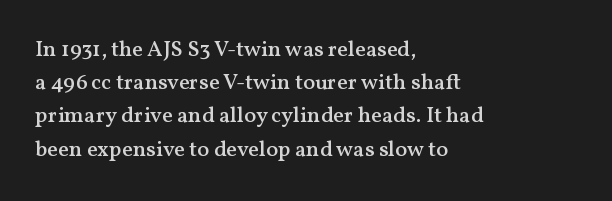
The words here are not underlined. Each new line begins a customary step beneath the previous one. These lines were composed using upright roman letters. In CSS terms this would be text-align: left. Compared with typical body copy, the letter spacing here is the same. This is the in-between weight designers call semibold or demi.
